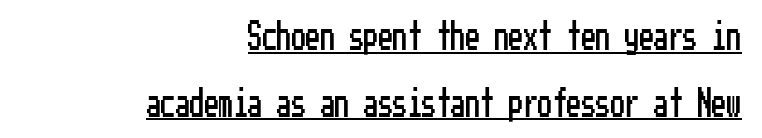
The image shows 29 px condensed sans-serif type, upright; set right-aligned, loose line spacing (2.3x), normal letter spacing, underlined; low stroke contrast and a medium x-height.
